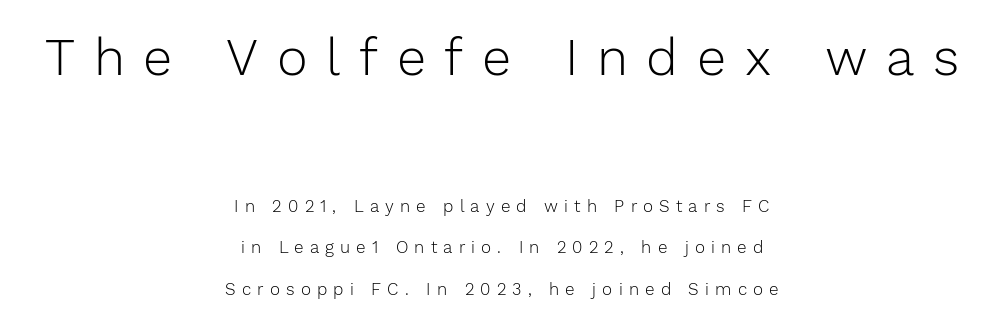
The image shows 52 px light sans-serif type, upright; set centered, loose line spacing (2.46x), unusually wide letter spacing (+0.36 em), not underlined; the first (top) block is 3.06x larger; low stroke contrast and a medium x-height.
